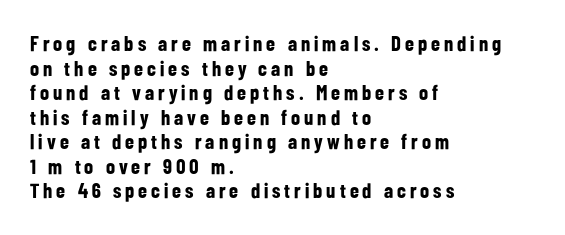
The image shows 21 px bold type, upright; set left-aligned, line spacing 1.17x, not underlined.
